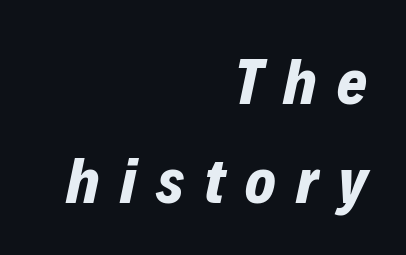
Q: Is the text bold? A: Yes.
Q: Is the text italic (slanted)? A: Yes, it leans right by about 12 degrees.
Q: Is the text underlined? A: No.
Q: How is the paragraph aligned? A: Right-aligned.
Q: Is the spacing between letters normal or unusually wide? A: Unusually wide.
Q: Is the spacing between lines tight, normal or loose? A: Normal.
Q: Width (condensed, normal, or wide)? A: Normal.
Q: Stroke contrast? A: Low.
Q: x-height? A: Medium.
Q: Monospaced? A: No.
